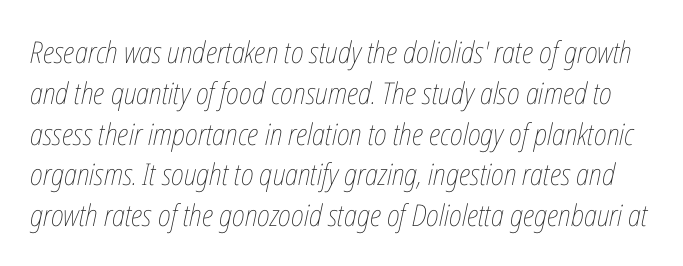
{"italic": "yes", "lean": "right", "slant_degrees": 12, "bold": "no", "weight": "thin", "width": "condensed", "stroke_contrast": "low", "x_height": "medium", "monospaced": "no", "underline": "no", "line_spacing": "normal", "line_spacing_ratio": 1.36, "letter_spacing": "normal", "letter_spacing_em": 0.0, "glyph_px": 30}
